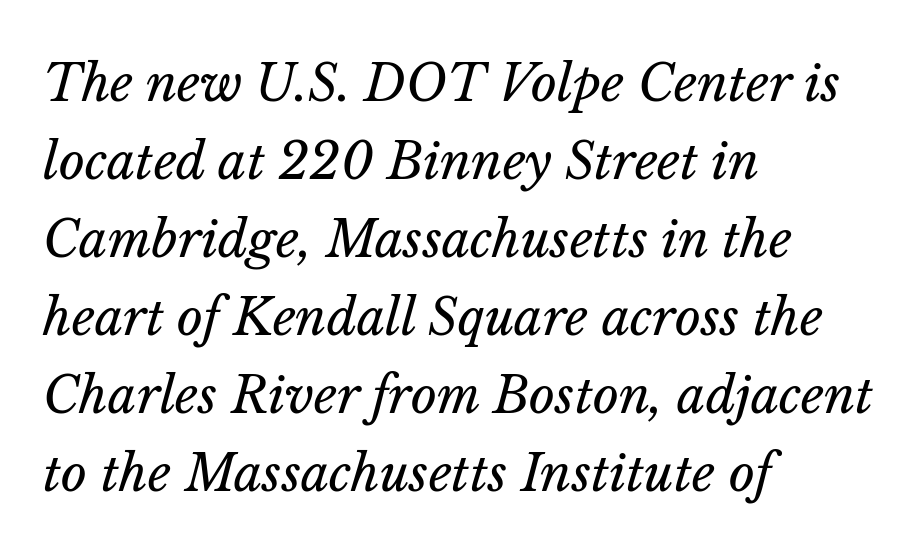
The image shows 50 px regular-weight type, italic (leaning right); set left-aligned, normal line spacing (1.56x), normal letter spacing, not underlined; low stroke contrast and a medium x-height.
